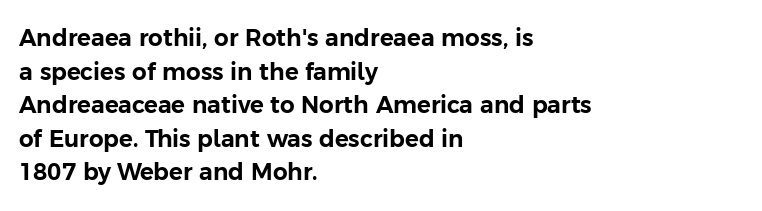
The image shows 23 px text type, upright; set left-aligned, normal line spacing (1.46x), normal letter spacing, not underlined.
